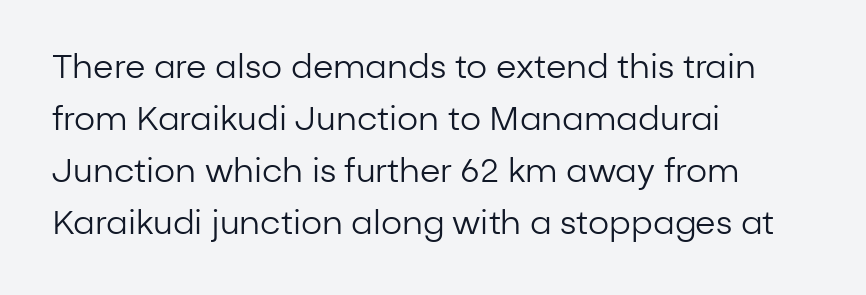
The image shows 33 px regular-weight sans-serif type, upright; set left-aligned, normal line spacing (1.58x), normal letter spacing, not underlined; low stroke contrast and a medium x-height.
